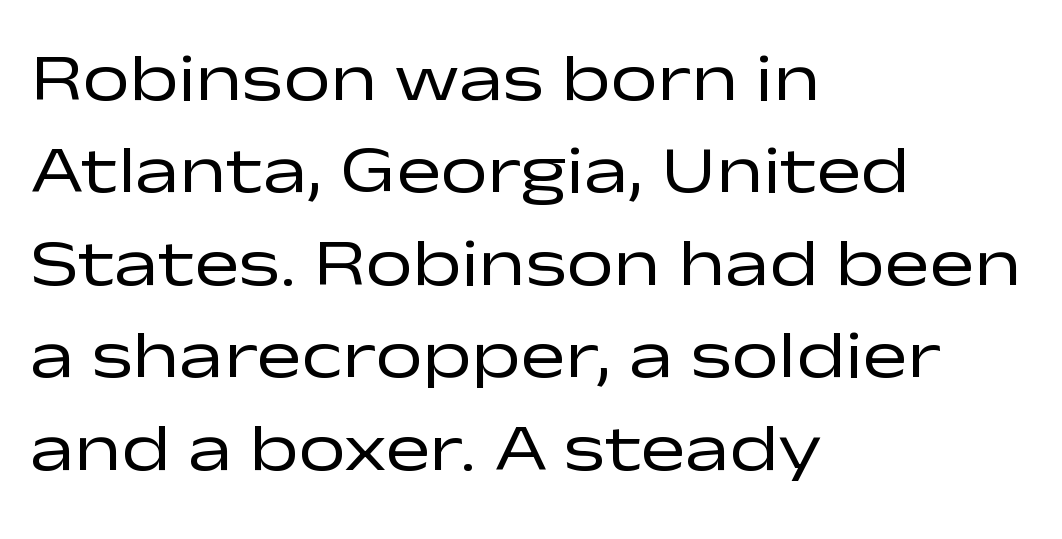
The passage shown stacks its lines at a standard gap. Letter spacing: default. Descenders hang freely into open space. Nothing sits at the stroke ends, so this counts as sans-serif. Each stroke keeps to a modest, everyday thickness or less.
